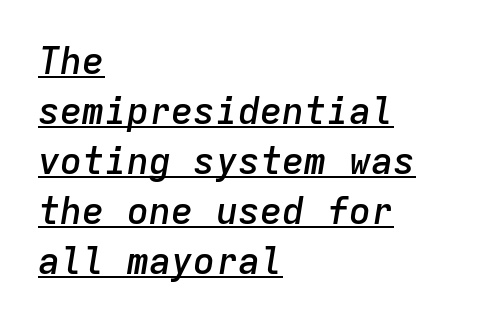
How heavy is the stroke? Medium-heavy — a semibold, shy of bold. You could count columns in this text — the font is strictly monospaced. The passage shown is underscored from start to finish. The passage shown leans; its letterforms are oblique. In terms of leading, this rendering sits right in the middle. This rendering uses left alignment, leaving the right contour irregular.
